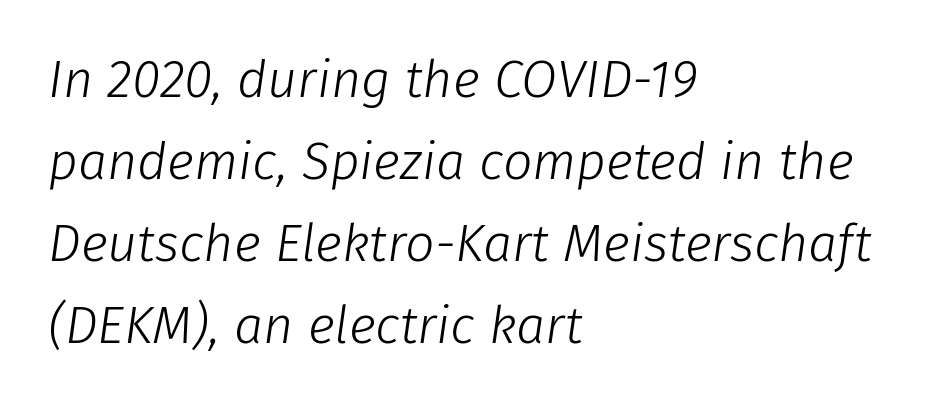
Q: Is the text bold? A: No.
Q: Is the text italic (slanted)? A: Yes, it leans right by about 8 degrees.
Q: Is the text underlined? A: No.
Q: How is the paragraph aligned? A: Left-aligned.
Q: Is the spacing between letters normal or unusually wide? A: Normal.
Q: Is the spacing between lines tight, normal or loose? A: Normal.
Q: Width (condensed, normal, or wide)? A: Normal.
Q: Stroke contrast? A: Low.
Q: x-height? A: Medium.
Q: Monospaced? A: No.
